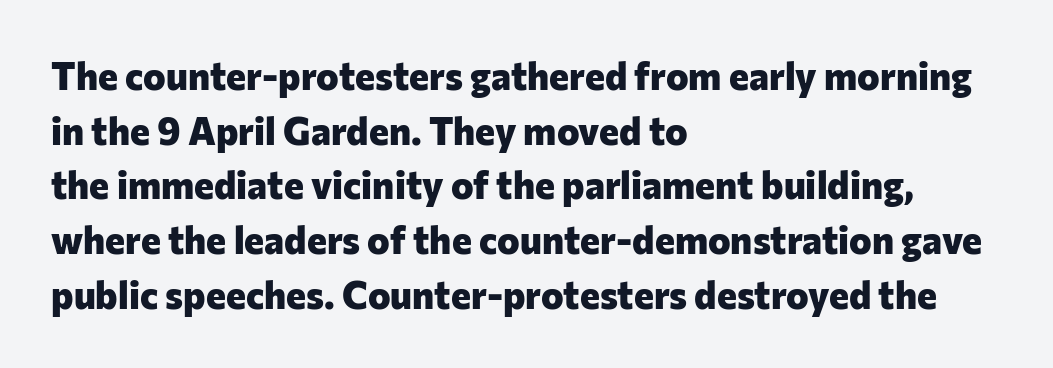
Q: Is the text bold? A: Yes.
Q: Is the text italic (slanted)? A: No, it is upright.
Q: Is the typeface a serif or a sans-serif typeface? A: Sans-serif.
Q: Is the text underlined? A: No.
Q: How is the paragraph aligned? A: Left-aligned.
Q: Is the spacing between letters normal or unusually wide? A: Normal.
Q: Is the spacing between lines tight, normal or loose? A: Normal.
Q: Width (condensed, normal, or wide)? A: Normal.
Q: Stroke contrast? A: Low.
Q: x-height? A: Medium.
Q: Monospaced? A: No.
